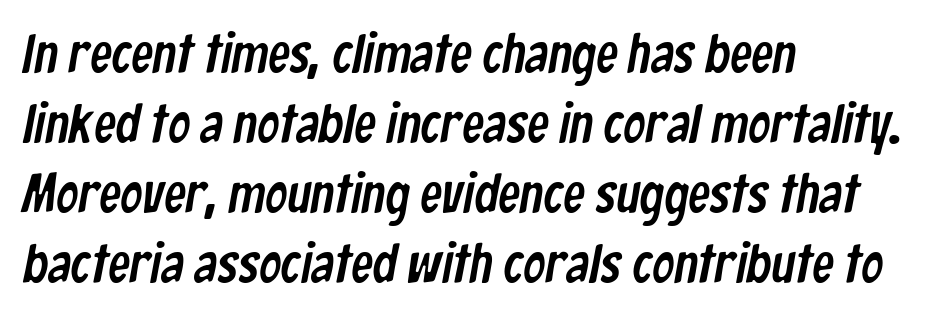
The image shows 55 px condensed sans-serif type; set left-aligned, normal line spacing (1.27x), normal letter spacing, not underlined; low stroke contrast and a medium x-height.
